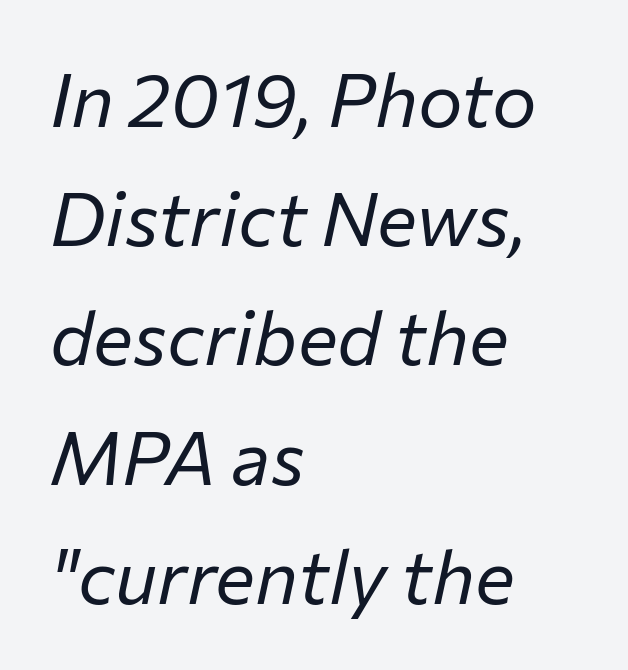
Q: Is the text bold? A: No.
Q: Is the text italic (slanted)? A: Yes, it leans right by about 12 degrees.
Q: Is the text underlined? A: No.
Q: How is the paragraph aligned? A: Left-aligned.
Q: Is the spacing between letters normal or unusually wide? A: Normal.
Q: Is the spacing between lines tight, normal or loose? A: Normal.
Q: Width (condensed, normal, or wide)? A: Normal.
Q: Stroke contrast? A: Low.
Q: x-height? A: Medium.
Q: Monospaced? A: No.
